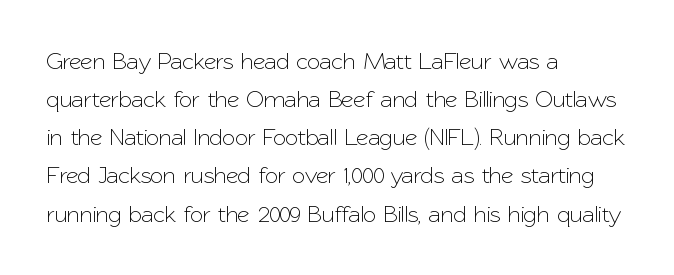
{"italic": "no", "underline": "no", "align": "left", "line_spacing": "normal", "line_spacing_ratio": 1.59, "letter_spacing": "normal", "letter_spacing_em": 0.0, "glyph_px": 24}
